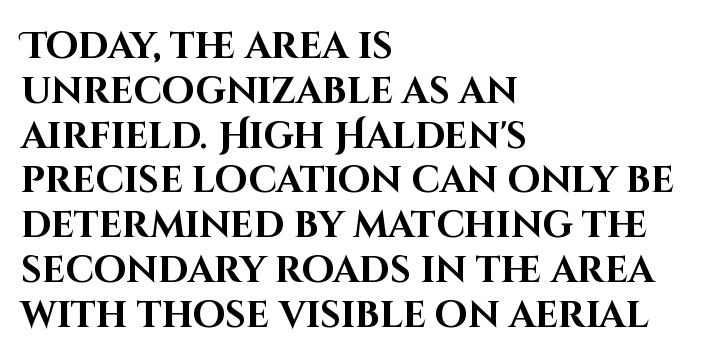
{"serif": "no", "italic": "no", "bold": "yes", "weight": "bold", "width": "normal", "stroke_contrast": "high", "x_height": "large", "monospaced": "no", "underline": "no", "align": "left", "line_spacing_ratio": 1.21, "letter_spacing": "normal", "letter_spacing_em": 0.0, "glyph_px": 37}
